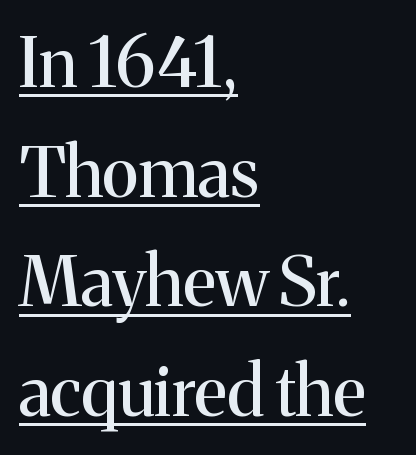
{"serif": "yes", "italic": "no", "width": "normal", "stroke_contrast": "medium", "x_height": "medium", "monospaced": "no", "underline": "yes", "align": "left", "line_spacing": "normal", "line_spacing_ratio": 1.59, "letter_spacing": "normal", "letter_spacing_em": 0.0, "glyph_px": 69}
